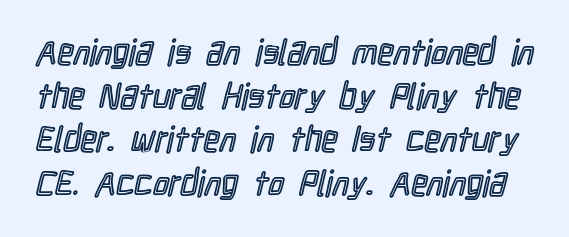
{"width": "condensed", "x_height": "medium", "monospaced": "no", "underline": "no", "line_spacing": "normal", "line_spacing_ratio": 1.25, "letter_spacing": "normal", "letter_spacing_em": 0.0, "glyph_px": 35}
